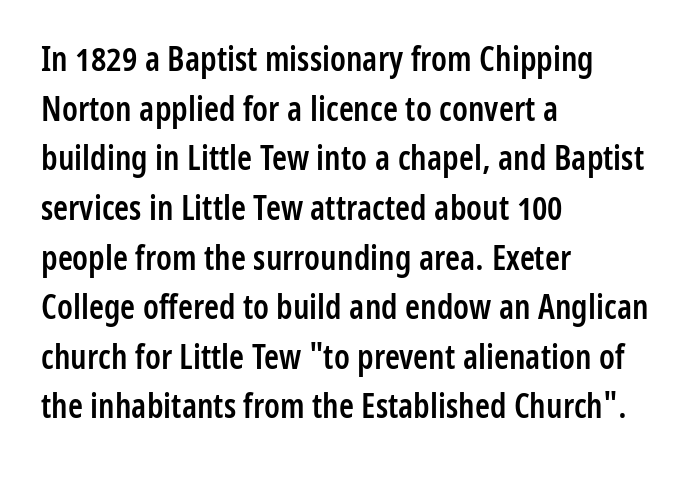
The lines in this sample share a left origin and differ only in where they stop. Characters follow at the spacing the type designer built in. The letters stand upright; this is a roman face. Grotesque or geometric, the face here clearly has no serifs. Note the varied advance widths — an 'i' is clearly narrower than an 'm'. The area under the type is left untouched.
